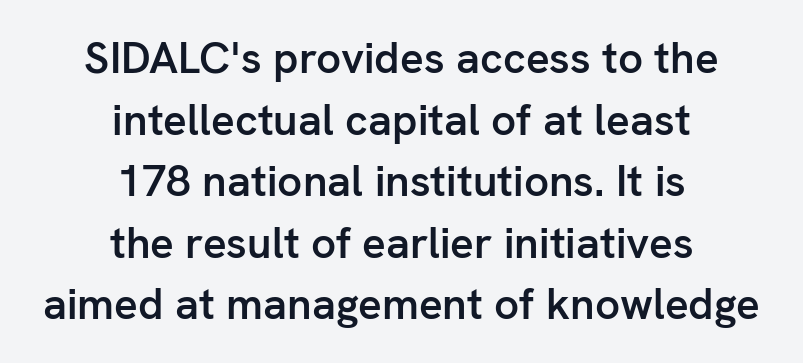
{"serif": "no", "italic": "no", "bold": "semi", "weight": "semibold", "width": "normal", "stroke_contrast": "low", "x_height": "medium", "monospaced": "no", "underline": "no", "align": "center", "line_spacing": "normal", "line_spacing_ratio": 1.4, "letter_spacing": "normal", "letter_spacing_em": 0.0, "glyph_px": 44}
